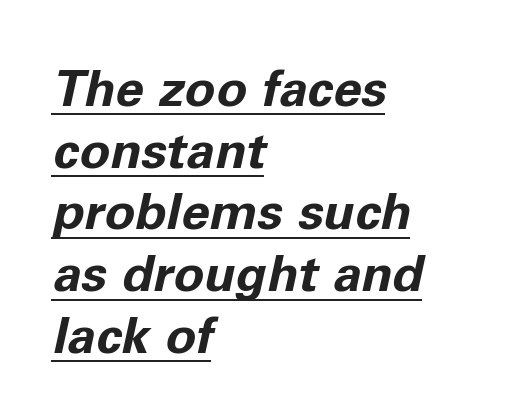
The image shows 51 px bold type, italic (leaning right); set left-aligned, line spacing 1.21x, normal letter spacing, underlined; low stroke contrast and a medium x-height.
